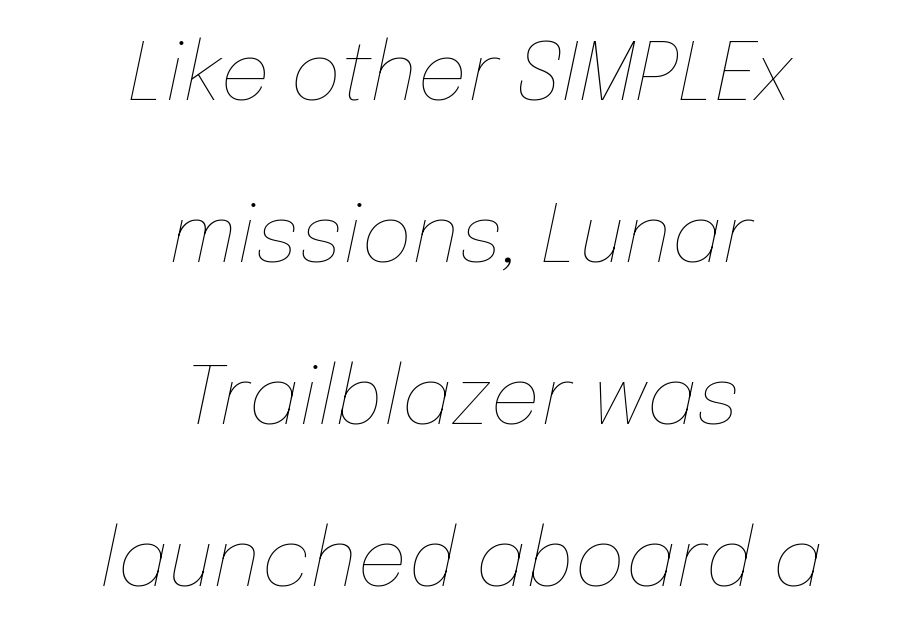
Q: Is the text bold? A: No.
Q: Is the text italic (slanted)? A: Yes, it leans right by about 12 degrees.
Q: Is the text underlined? A: No.
Q: How is the paragraph aligned? A: Centered.
Q: Is the spacing between letters normal or unusually wide? A: Normal.
Q: Is the spacing between lines tight, normal or loose? A: Loose.
Q: Width (condensed, normal, or wide)? A: Normal.
Q: Stroke contrast? A: Low.
Q: x-height? A: Medium.
Q: Monospaced? A: No.
